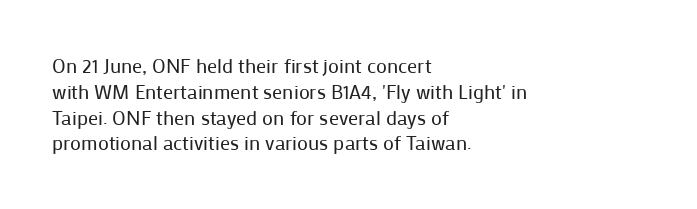
The image shows 20 px text type, upright; set left-aligned, normal line spacing (1.29x), normal letter spacing, not underlined.
